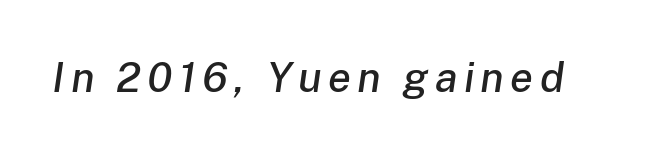
{"italic": "yes", "lean": "right", "slant_degrees": 8, "width": "normal", "stroke_contrast": "low", "x_height": "medium", "monospaced": "no", "underline": "no", "glyph_px": 42}
